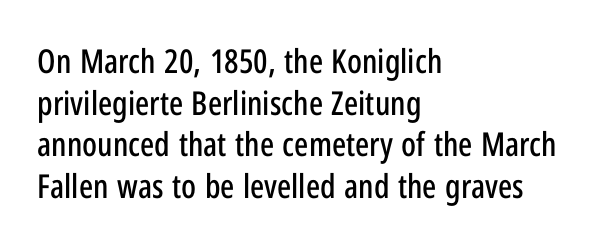
Q: Is the text italic (slanted)? A: No, it is upright.
Q: Is the typeface a serif or a sans-serif typeface? A: Sans-serif.
Q: Is the text underlined? A: No.
Q: How is the paragraph aligned? A: Left-aligned.
Q: Is the spacing between letters normal or unusually wide? A: Normal.
Q: Is the spacing between lines tight, normal or loose? A: Normal.
Q: Width (condensed, normal, or wide)? A: Condensed.
Q: Stroke contrast? A: Low.
Q: x-height? A: Medium.
Q: Monospaced? A: No.
